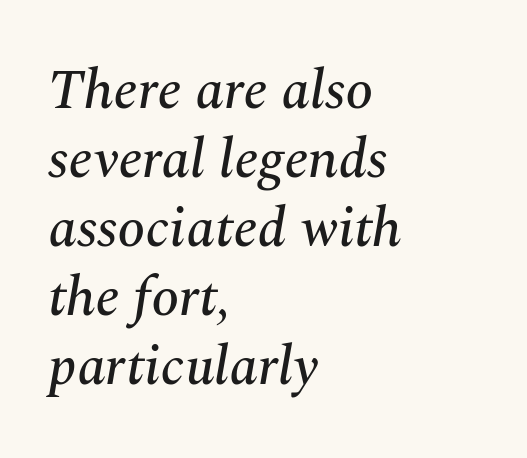
{"serif": "yes", "italic": "yes", "lean": "right", "slant_degrees": 10, "width": "normal", "stroke_contrast": "medium", "x_height": "medium", "monospaced": "no", "underline": "no", "align": "left", "line_spacing_ratio": 1.23, "letter_spacing": "normal", "letter_spacing_em": 0.0, "glyph_px": 56}
